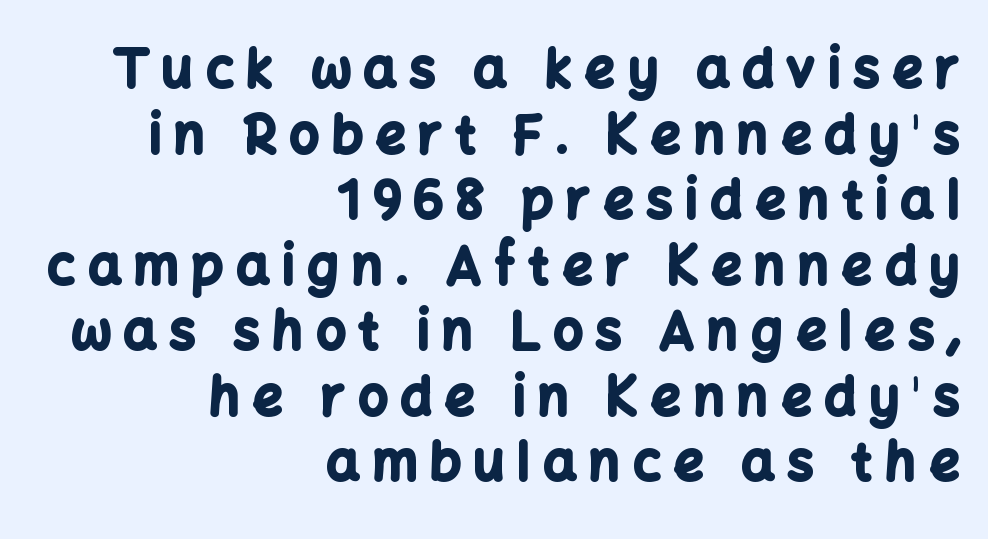
{"serif": "no", "italic": "no", "bold": "yes", "weight": "bold", "width": "normal", "stroke_contrast": "low", "x_height": "medium", "monospaced": "no", "underline": "no", "align": "right", "line_spacing": "normal", "line_spacing_ratio": 1.26, "letter_spacing": "wide", "letter_spacing_em": 0.25, "glyph_px": 52}
